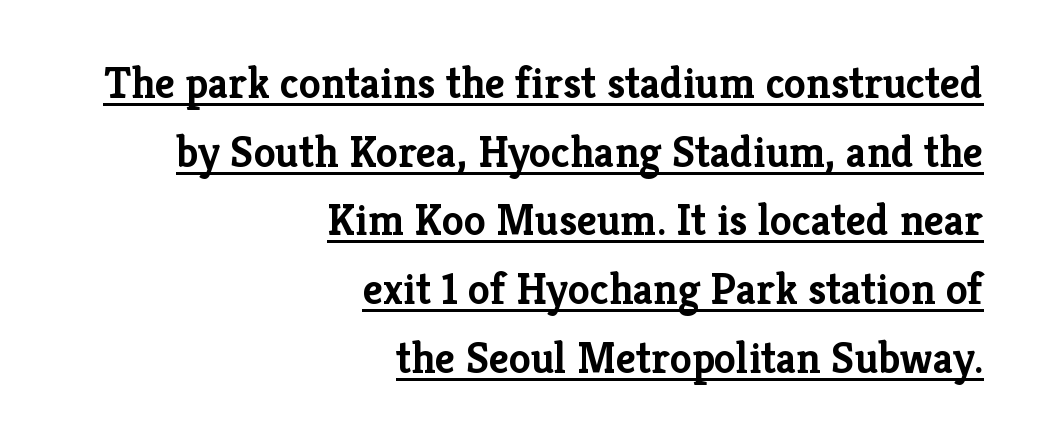
{"serif": "yes", "italic": "no", "bold": "yes", "weight": "semibold", "width": "normal", "stroke_contrast": "low", "x_height": "medium", "monospaced": "no", "underline": "yes", "align": "right", "line_spacing": "normal", "line_spacing_ratio": 1.56, "letter_spacing": "normal", "letter_spacing_em": 0.0, "glyph_px": 44}
